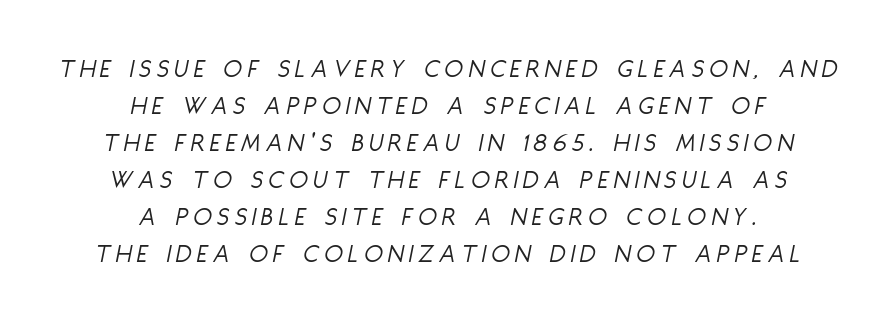
Q: Is the text bold? A: No.
Q: Is the text italic (slanted)? A: Yes, it leans right by about 11 degrees.
Q: Is the text underlined? A: No.
Q: How is the paragraph aligned? A: Centered.
Q: Is the spacing between letters normal or unusually wide? A: Unusually wide.
Q: Is the spacing between lines tight, normal or loose? A: Normal.
